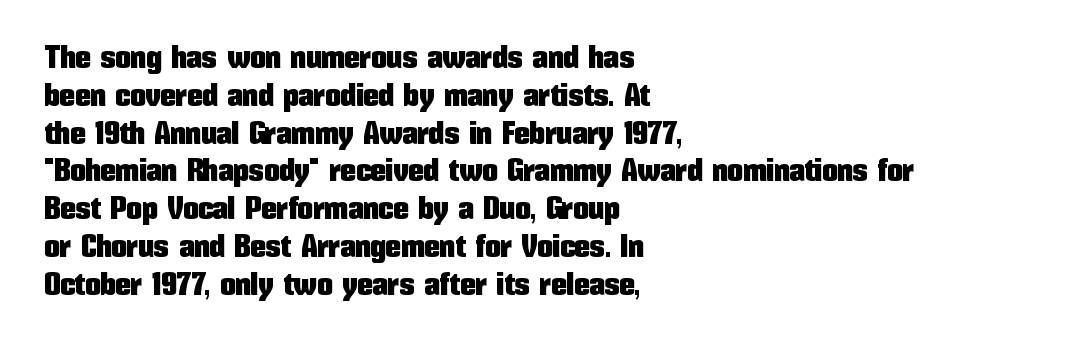
The horizontal fit of the characters is conventional and even. The paragraph shown leans on its left margin. Decoration check: the copy has no underline. Proportional: the letters do not fall into vertical columns. Letterform terminals end flat and unadorned throughout the passage. Ascenders rise straight up at ninety degrees.
